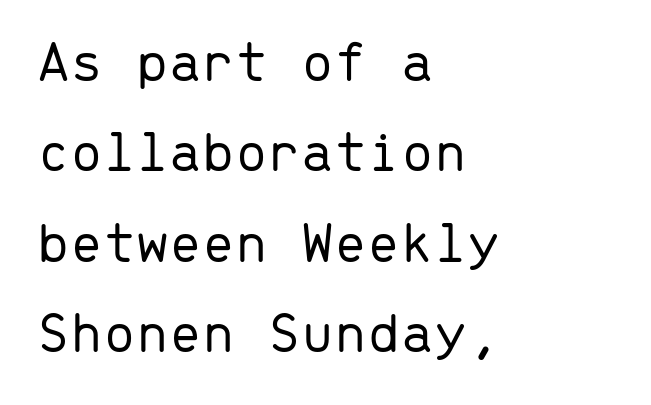
Do the characters align in a grid? Yes, the font is monospaced. Each line starts at the same left margin while the right side varies. Serif or sans? Sans — the stroke terminals are bare. Words float on clear page, feet unadorned. How would I describe the line gaps? Plain and ordinary.
